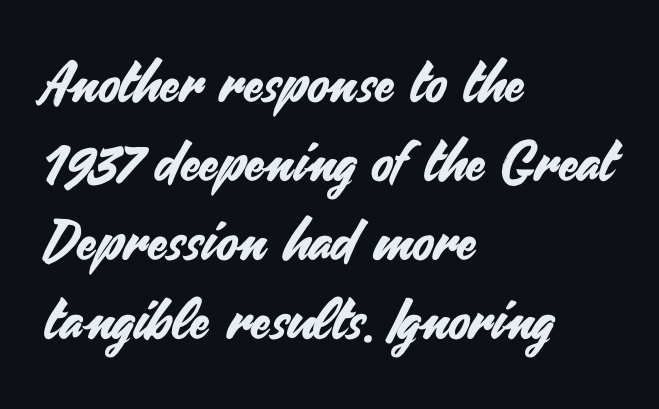
The image shows 56 px sans-serif type; set left-aligned, normal line spacing (1.41x), normal letter spacing, not underlined; medium stroke contrast and a small x-height.
